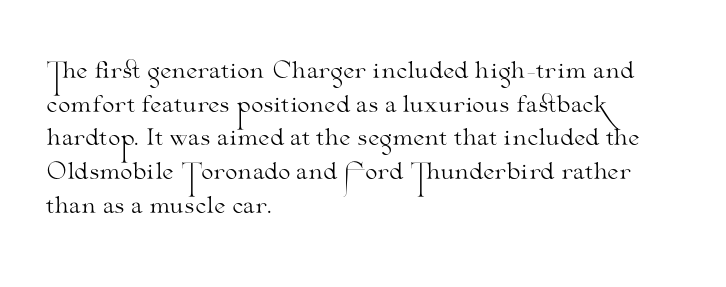
Unbolded letterforms with no extra heft. The letterforms sit shoulder to shoulder at normal distance. Line spacing here is normal. Glance below the letters and you will spot only blank space. Visually the block forms a straight wall on the left and a jagged coastline on the right.
